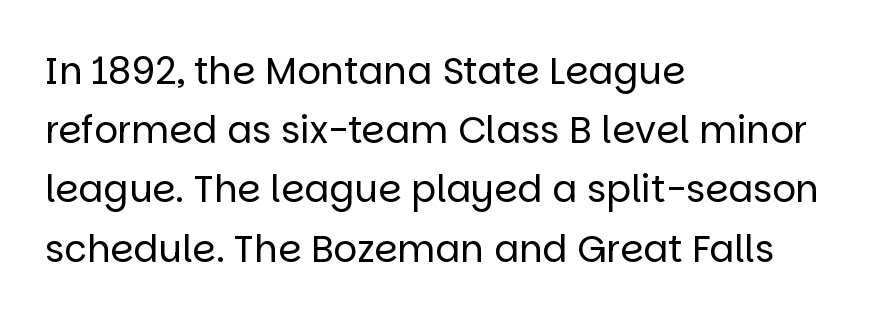
The image shows 37 px regular-weight sans-serif type, upright; set left-aligned, normal line spacing (1.6x), normal letter spacing, not underlined; low stroke contrast and a large x-height.
